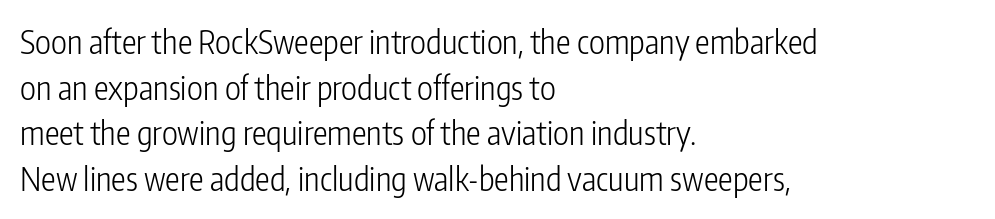
{"serif": "no", "italic": "no", "bold": "no", "weight": "light", "width": "condensed", "stroke_contrast": "low", "x_height": "medium", "monospaced": "no", "underline": "no", "align": "left", "line_spacing": "normal", "line_spacing_ratio": 1.38, "letter_spacing": "normal", "letter_spacing_em": 0.0, "glyph_px": 33}
